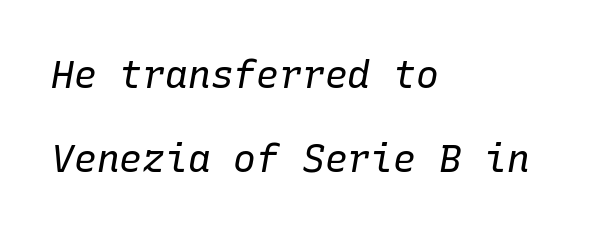
{"italic": "yes", "lean": "right", "slant_degrees": 10, "bold": "no", "weight": "regular", "width": "normal", "stroke_contrast": "low", "x_height": "medium", "monospaced": "yes", "underline": "no", "align": "left", "line_spacing": "loose", "line_spacing_ratio": 2.21, "letter_spacing": "normal", "letter_spacing_em": 0.0, "glyph_px": 38}
